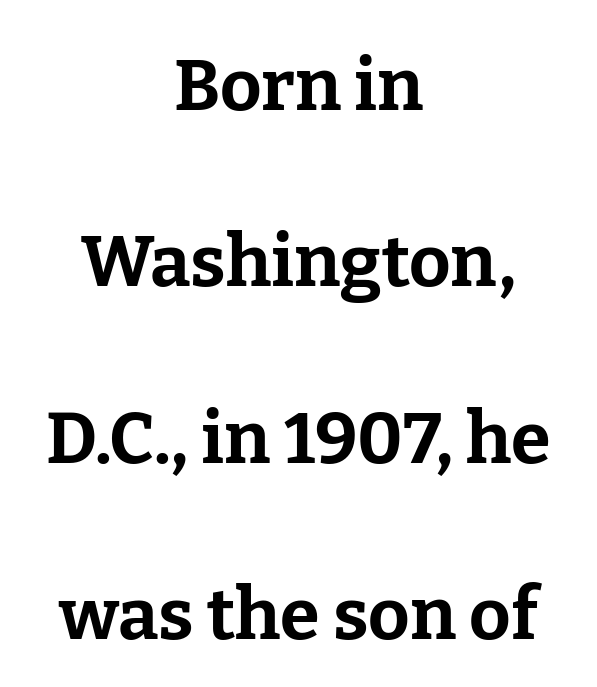
Varying glyph widths throughout — classic text-font behaviour. Designer's note — italics off, roman on. Check the space under the baseline: it is left empty. Short note: letters normally spaced.
